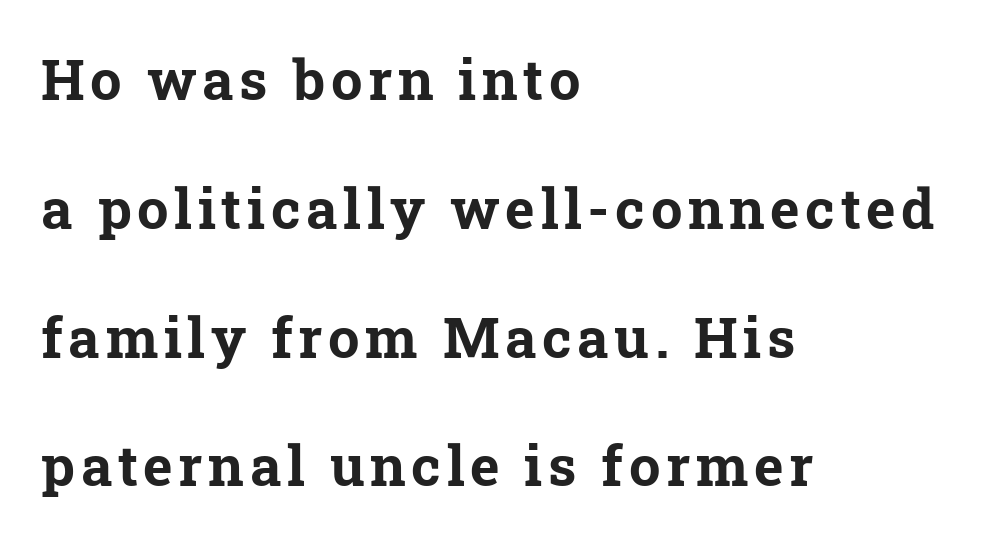
{"serif": "yes", "bold": "yes", "weight": "bold", "width": "normal", "stroke_contrast": "low", "x_height": "medium", "monospaced": "no", "underline": "no", "align": "left", "line_spacing": "loose", "line_spacing_ratio": 2.3, "glyph_px": 56}
